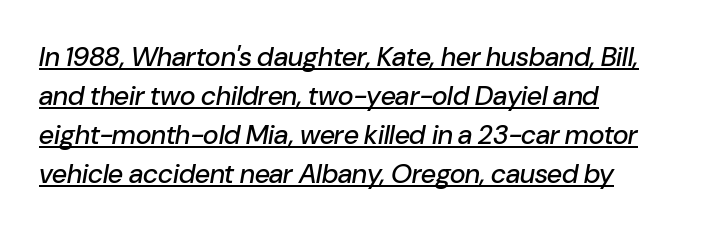
Would a proofreader flag this as italicized? Yes. The words here are underlined. The designer left line spacing at the default. How are the letters spaced? Ordinarily, with no added tracking. Line starts are locked; line ends wander.
